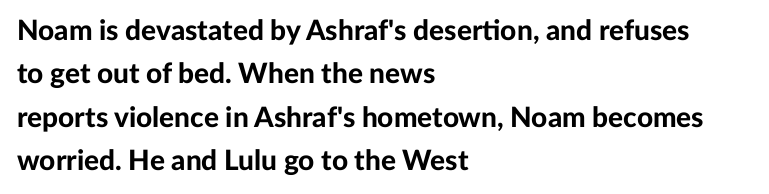
Q: Is the text bold? A: Yes.
Q: Is the text italic (slanted)? A: No, it is upright.
Q: Is the typeface a serif or a sans-serif typeface? A: Sans-serif.
Q: Is the text underlined? A: No.
Q: How is the paragraph aligned? A: Left-aligned.
Q: Is the spacing between letters normal or unusually wide? A: Normal.
Q: Is the spacing between lines tight, normal or loose? A: Normal.
Q: Width (condensed, normal, or wide)? A: Normal.
Q: Stroke contrast? A: Low.
Q: x-height? A: Medium.
Q: Monospaced? A: No.
